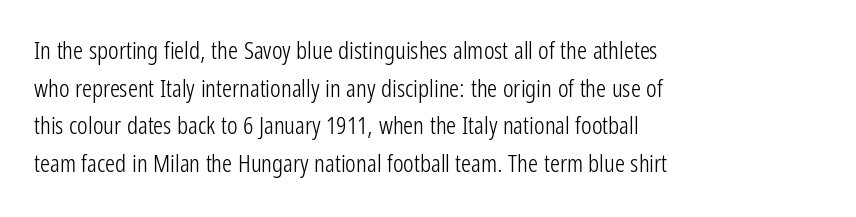
Q: Is the text bold? A: No.
Q: Is the text italic (slanted)? A: No, it is upright.
Q: Is the text underlined? A: No.
Q: How is the paragraph aligned? A: Left-aligned.
Q: Is the spacing between letters normal or unusually wide? A: Normal.
Q: Is the spacing between lines tight, normal or loose? A: Normal.
